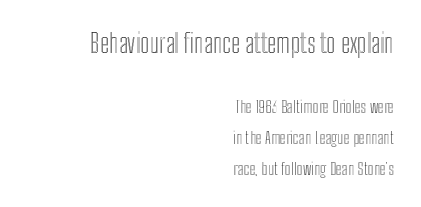
{"italic": "no", "underline": "no", "align": "right", "line_spacing_ratio": 1.84, "letter_spacing": "normal", "letter_spacing_em": 0.0, "larger_block": "first", "size_ratio": 1.53, "glyph_px": 26}
